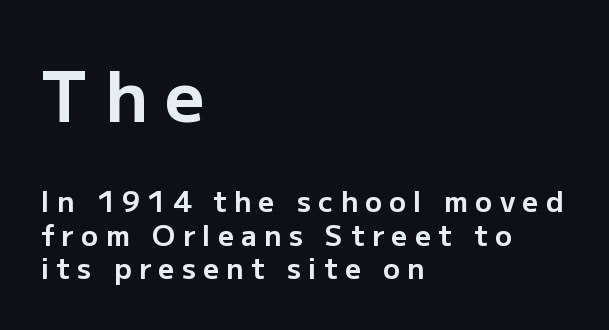
Weight: bold. This sample has the flowing, uneven cadence of proportional lettering. The typography opts for an upright posture over an oblique one. Caption: multi-line text, flush left, ragged right. Here the glyphs are tracked loosely, breaking word shapes into spaced letters.
